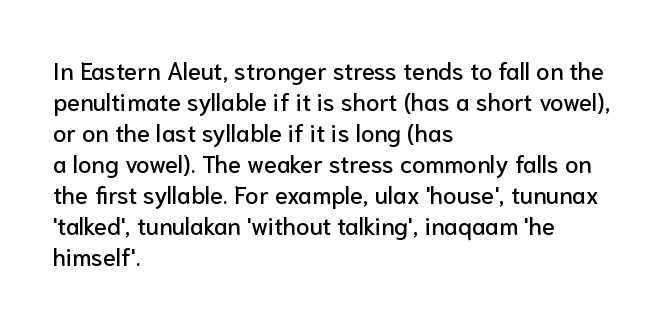
The rag falls on the right side of this text block. How would I describe the line gaps? Plain and ordinary. Ordinary non-slanted type is in use. The gaps between neighbouring characters are ordinary and unremarkable.
